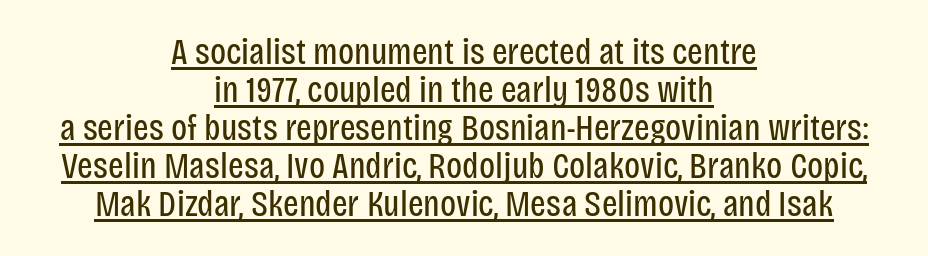
{"serif": "no", "italic": "no", "bold": "no", "weight": "regular", "width": "condensed", "stroke_contrast": "low", "x_height": "large", "monospaced": "no", "underline": "yes", "align": "center", "line_spacing": "tight", "line_spacing_ratio": 1.03, "letter_spacing": "normal", "letter_spacing_em": 0.0, "glyph_px": 37}
